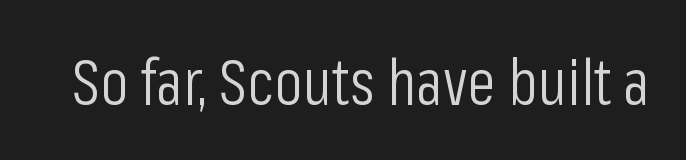
Q: Is the text bold? A: No.
Q: Is the text italic (slanted)? A: No, it is upright.
Q: Is the typeface a serif or a sans-serif typeface? A: Sans-serif.
Q: Is the text underlined? A: No.
Q: Is the spacing between letters normal or unusually wide? A: Normal.
Q: Width (condensed, normal, or wide)? A: Condensed.
Q: Stroke contrast? A: Low.
Q: x-height? A: Medium.
Q: Monospaced? A: No.
